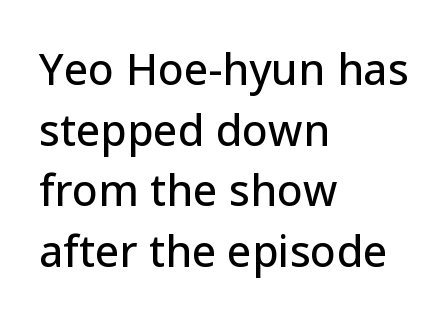
The image shows 43 px sans-serif type, upright; set left-aligned, normal line spacing (1.41x), normal letter spacing, not underlined; low stroke contrast and a medium x-height.
